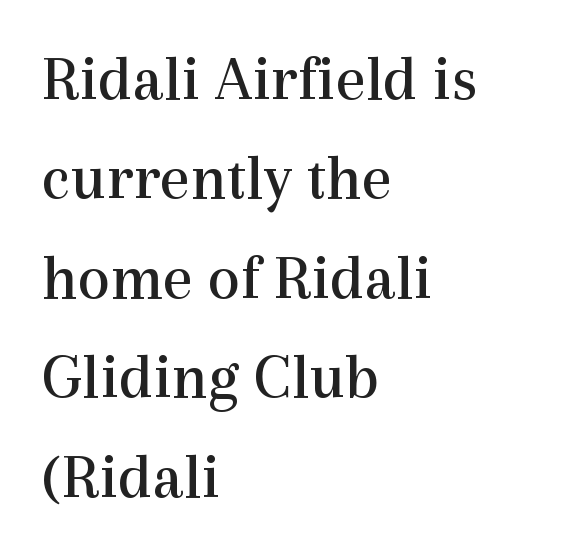
In terms of posture, this sample is upright. Honestly, the row spacing looks completely unremarkable. Vertical stems look standard width or narrower in stroke. This rendering leaves character spacing at its baseline value. Honestly, there is no underline to notice here at all.
